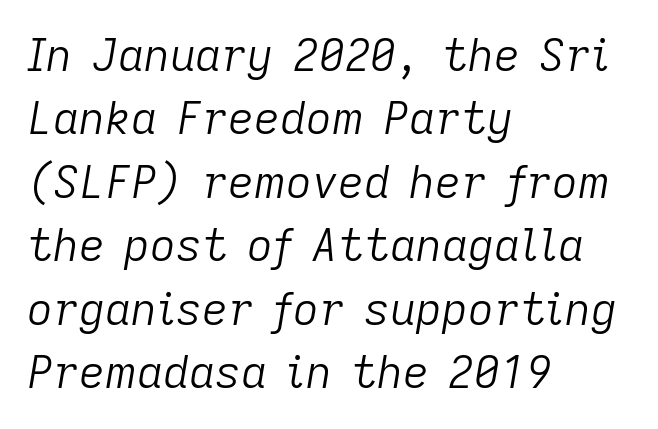
The image shows 45 px light type, italic (leaning right); set left-aligned, normal line spacing (1.41x), normal letter spacing, not underlined; low stroke contrast and a medium x-height.
